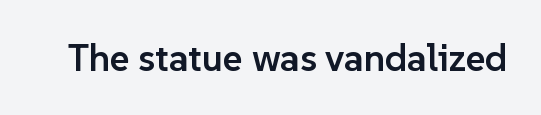
{"serif": "no", "italic": "no", "bold": "semi", "weight": "semibold", "width": "normal", "stroke_contrast": "low", "x_height": "medium", "monospaced": "no", "underline": "no", "letter_spacing": "normal", "letter_spacing_em": 0.0, "glyph_px": 38}
